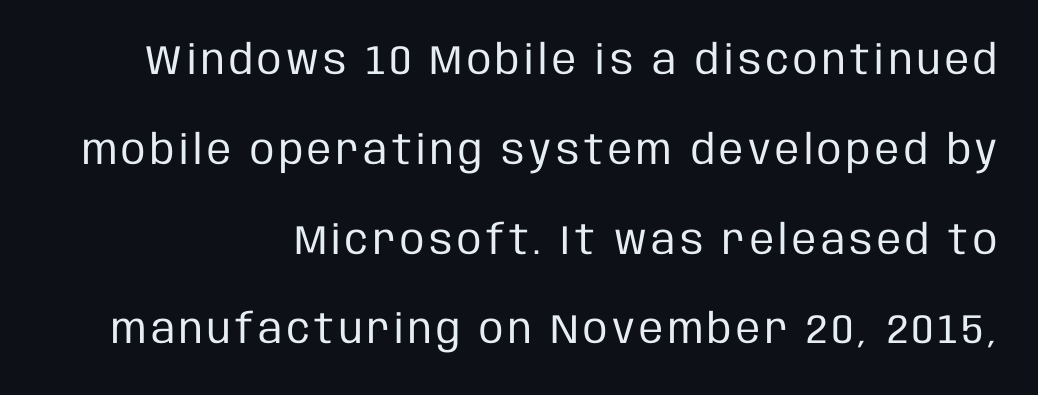
The image shows 41 px regular-weight, condensed sans-serif type, upright; set right-aligned, loose line spacing (2.19x), not underlined; low stroke contrast and a large x-height.
